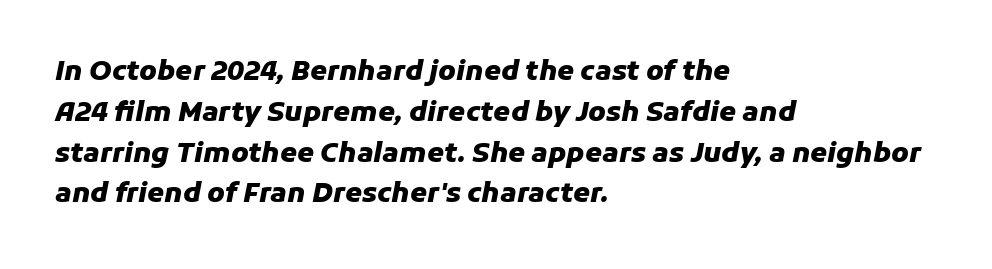
{"italic": "yes", "lean": "right", "slant_degrees": 11, "bold": "yes", "underline": "no", "align": "left", "line_spacing": "normal", "line_spacing_ratio": 1.51, "letter_spacing": "normal", "letter_spacing_em": 0.0, "glyph_px": 27}
